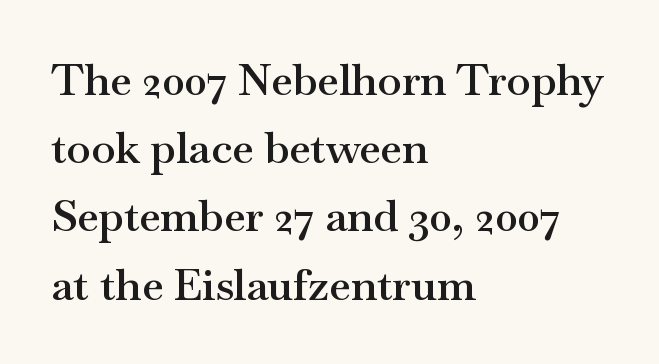
Characters remain perfectly vertical along every line. Words appear dense and cohesive because spacing is normal. The block of text has a typical density, with ordinary space between rows. Decoration check: the copy has no underline. Do the characters align in a grid? No, the font is proportional.
